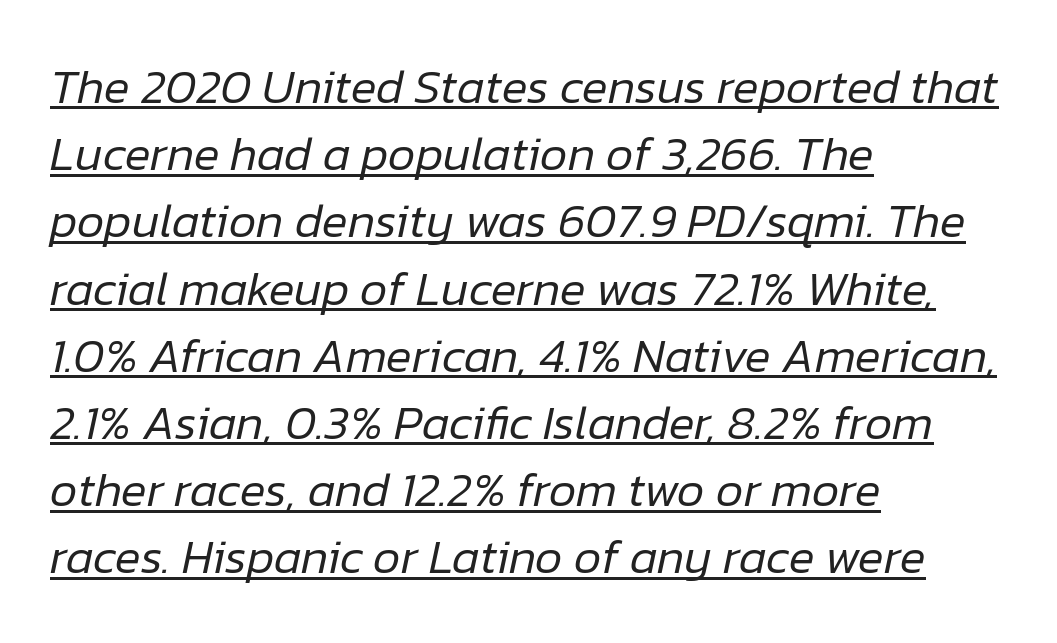
{"italic": "yes", "lean": "right", "slant_degrees": 12, "bold": "no", "weight": "regular", "width": "normal", "stroke_contrast": "low", "x_height": "medium", "monospaced": "no", "underline": "yes", "align": "left", "line_spacing": "normal", "line_spacing_ratio": 1.4, "letter_spacing": "normal", "letter_spacing_em": 0.0, "glyph_px": 48}
